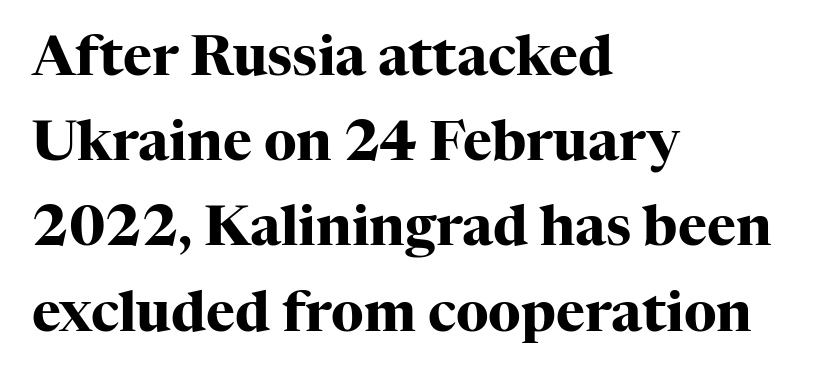
{"serif": "yes", "italic": "no", "bold": "yes", "weight": "heavy", "width": "normal", "stroke_contrast": "high", "x_height": "medium", "monospaced": "no", "underline": "no", "align": "left", "line_spacing": "normal", "line_spacing_ratio": 1.55, "letter_spacing": "normal", "letter_spacing_em": 0.0, "glyph_px": 55}
